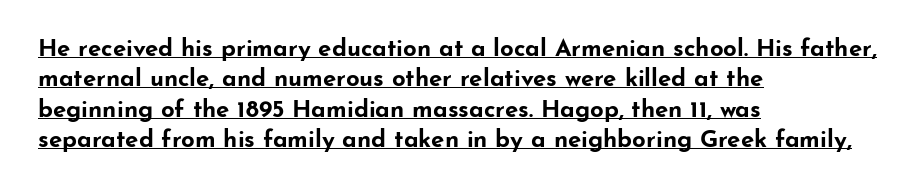
In terms of letterspacing, this is plain default setting. Line spacing here is normal. The glyphs have the mass of a bold cut. Horizontal alignment here is leftward, the default for most running prose. When letters stand straight like this, we call the style roman or upright.
